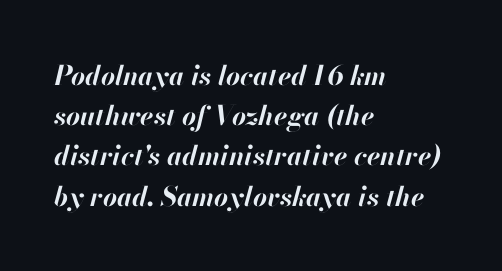
Q: Is the text bold? A: Yes.
Q: Is the text italic (slanted)? A: Yes, it leans right by about 13 degrees.
Q: Is the text underlined? A: No.
Q: How is the paragraph aligned? A: Left-aligned.
Q: Is the spacing between letters normal or unusually wide? A: Normal.
Q: Is the spacing between lines tight, normal or loose? A: Normal.
